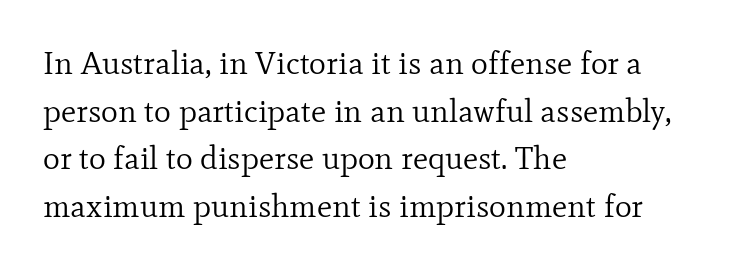
Q: Is the text bold? A: No.
Q: Is the text italic (slanted)? A: No, it is upright.
Q: Is the typeface a serif or a sans-serif typeface? A: Serif.
Q: Is the text underlined? A: No.
Q: How is the paragraph aligned? A: Left-aligned.
Q: Is the spacing between letters normal or unusually wide? A: Normal.
Q: Is the spacing between lines tight, normal or loose? A: Normal.
Q: Width (condensed, normal, or wide)? A: Normal.
Q: Stroke contrast? A: Low.
Q: x-height? A: Small.
Q: Monospaced? A: No.
